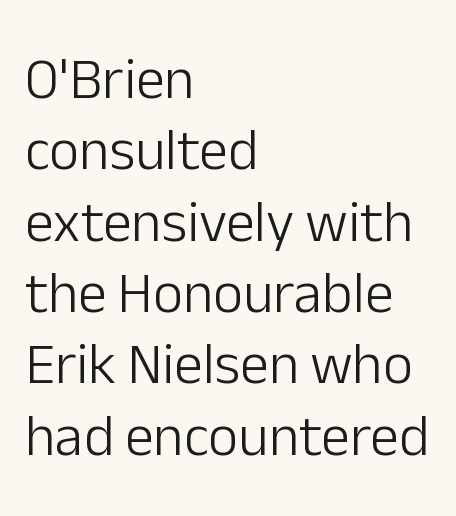
{"serif": "no", "italic": "no", "bold": "no", "weight": "light", "width": "normal", "stroke_contrast": "low", "x_height": "medium", "monospaced": "no", "underline": "no", "align": "left", "line_spacing_ratio": 1.23, "letter_spacing": "normal", "letter_spacing_em": 0.0, "glyph_px": 58}
